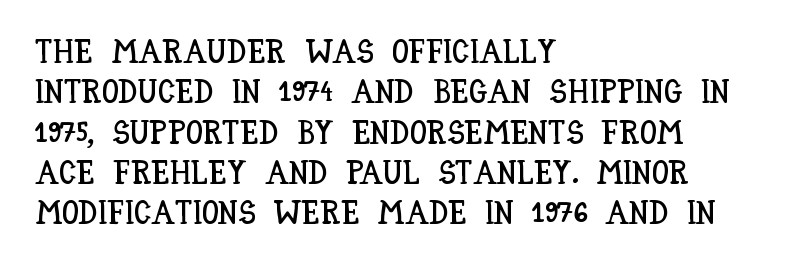
{"italic": "no", "width": "condensed", "stroke_contrast": "low", "x_height": "large", "monospaced": "no", "underline": "no", "align": "left", "line_spacing_ratio": 1.22, "letter_spacing": "normal", "letter_spacing_em": 0.0, "glyph_px": 33}
